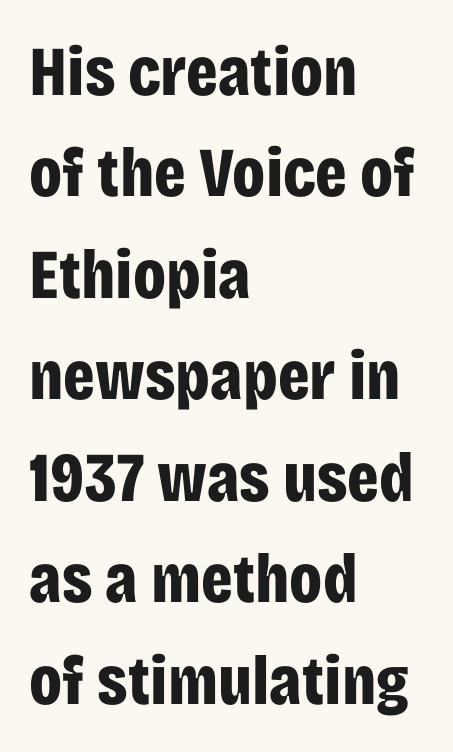
The image shows 70 px bold, condensed sans-serif type, upright; set left-aligned, normal line spacing (1.45x), normal letter spacing, not underlined; low stroke contrast and a large x-height.
